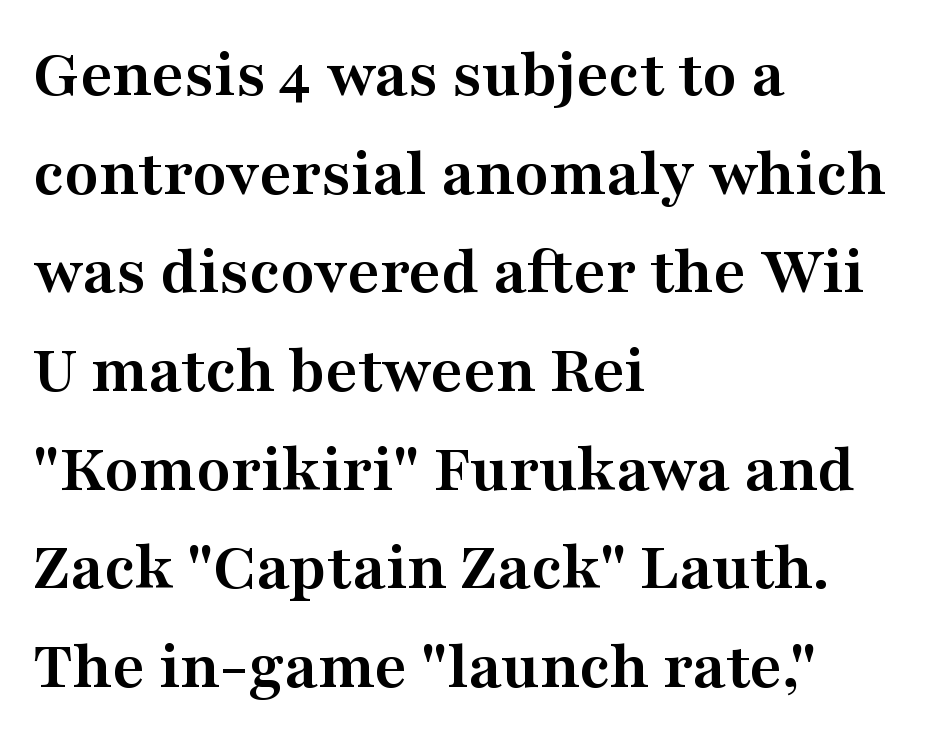
{"serif": "yes", "italic": "no", "bold": "yes", "weight": "semibold", "width": "wide", "stroke_contrast": "medium", "x_height": "medium", "monospaced": "no", "underline": "no", "align": "left", "line_spacing": "normal", "line_spacing_ratio": 1.41, "letter_spacing": "normal", "letter_spacing_em": 0.0, "glyph_px": 70}
